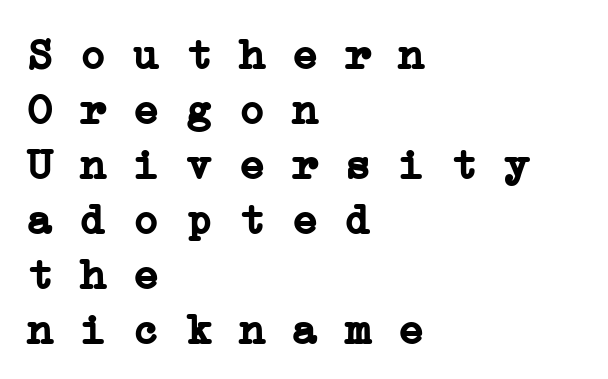
One-word summary of the alignment: left. The horizontal fit of the characters is conventional and even. Heft: maximum for text — a bold. Check under the words: just untouched page. Whoever set this chose a conventional vertical rhythm.
